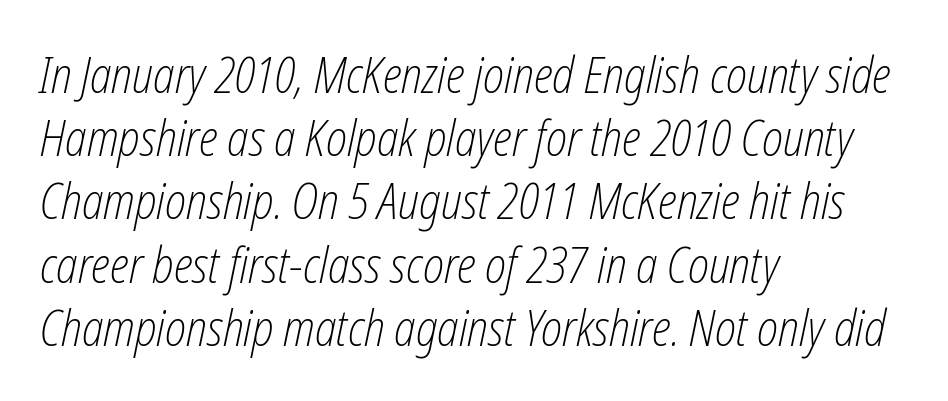
Q: Is the text bold? A: No.
Q: Is the text italic (slanted)? A: Yes, it leans right by about 12 degrees.
Q: Is the text underlined? A: No.
Q: How is the paragraph aligned? A: Left-aligned.
Q: Is the spacing between letters normal or unusually wide? A: Normal.
Q: Is the spacing between lines tight, normal or loose? A: Normal.
Q: Width (condensed, normal, or wide)? A: Condensed.
Q: Stroke contrast? A: Low.
Q: x-height? A: Medium.
Q: Monospaced? A: No.
